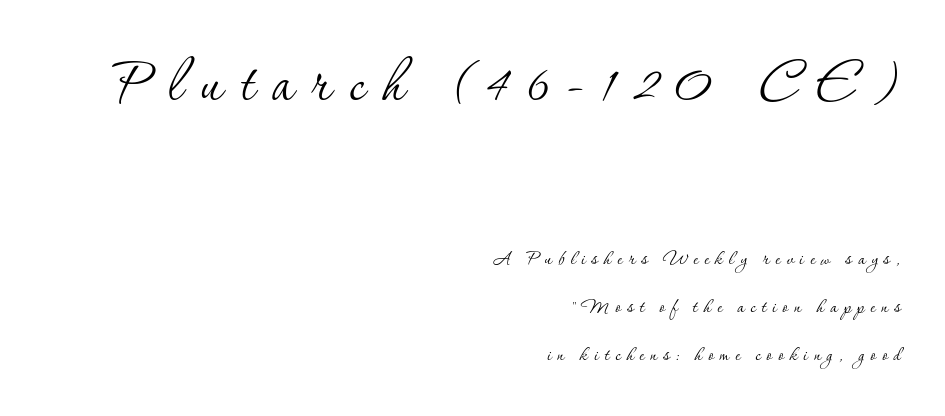
Q: Is the text bold? A: No.
Q: Is the text italic (slanted)? A: Yes.
Q: Is the typeface a serif or a sans-serif typeface? A: Serif.
Q: Is the text underlined? A: No.
Q: How is the paragraph aligned? A: Right-aligned.
Q: Is the spacing between letters normal or unusually wide? A: Unusually wide.
Q: Is the spacing between lines tight, normal or loose? A: Loose.
Q: Which block of text is set in a larger size, the first (top) or the second (bottom)? A: The first (top) one.
Q: Width (condensed, normal, or wide)? A: Normal.
Q: Stroke contrast? A: Low.
Q: x-height? A: Small.
Q: Monospaced? A: No.
